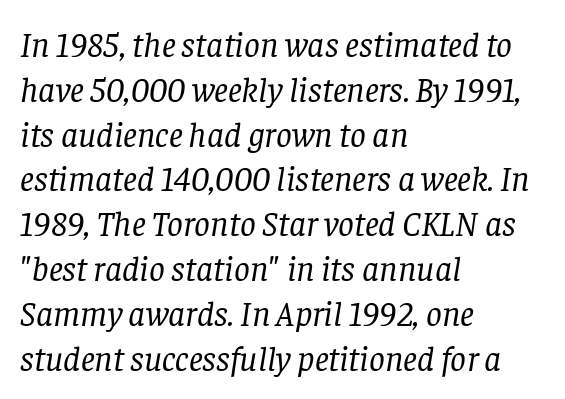
{"serif": "yes", "italic": "yes", "lean": "right", "slant_degrees": 8, "bold": "no", "weight": "regular", "width": "normal", "stroke_contrast": "low", "x_height": "large", "monospaced": "no", "underline": "no", "align": "left", "line_spacing": "normal", "line_spacing_ratio": 1.28, "letter_spacing": "normal", "letter_spacing_em": 0.0, "glyph_px": 35}
